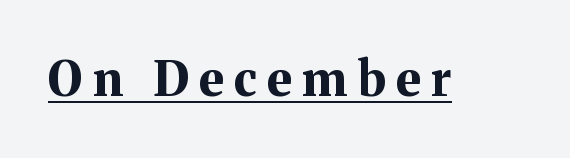
The image shows 48 px bold serif type, upright; set unusually wide letter spacing (+0.22 em), underlined; medium stroke contrast and a medium x-height.
